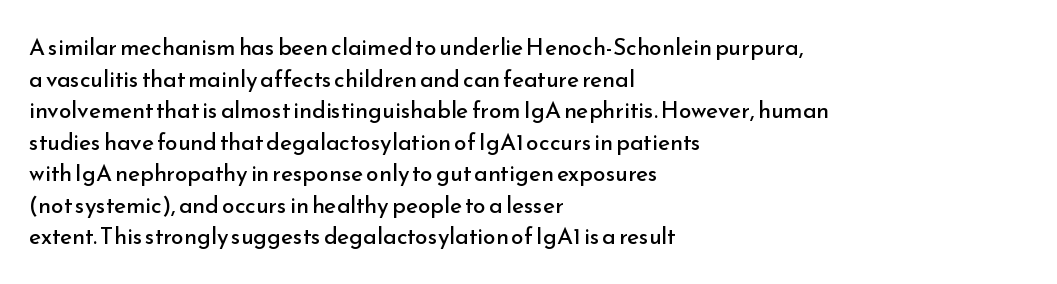
Q: Is the text bold? A: No.
Q: Is the text italic (slanted)? A: No, it is upright.
Q: Is the text underlined? A: No.
Q: How is the paragraph aligned? A: Left-aligned.
Q: Is the spacing between letters normal or unusually wide? A: Normal.
Q: Is the spacing between lines tight, normal or loose? A: Normal.
